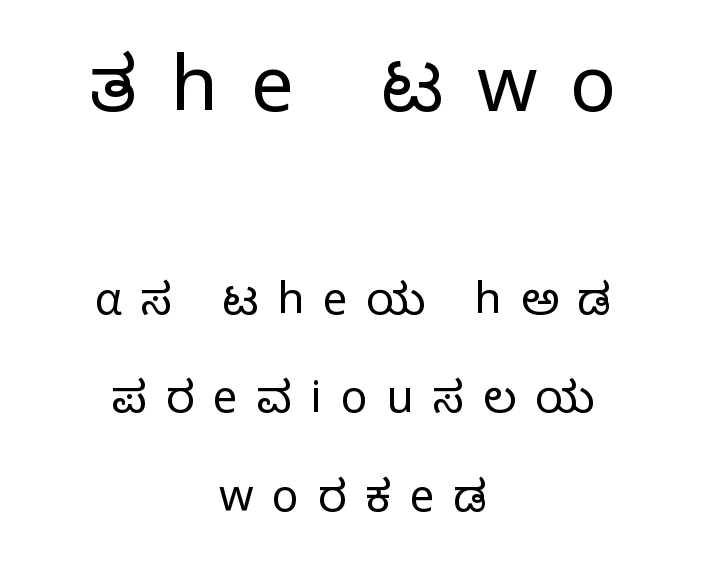
Each row of text sits above clean, open space. Vertical spacing — loose. The font family rendered here belongs to the sans-serif group. Caption: face not bold, strokes unweighted. The type is letterspaced generously, with wide tracking. The axis of the letterforms is exactly vertical.
